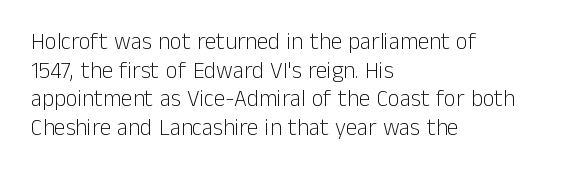
{"italic": "no", "bold": "no", "underline": "no", "align": "left", "line_spacing": "normal", "line_spacing_ratio": 1.25, "letter_spacing": "normal", "letter_spacing_em": 0.0, "glyph_px": 23}
